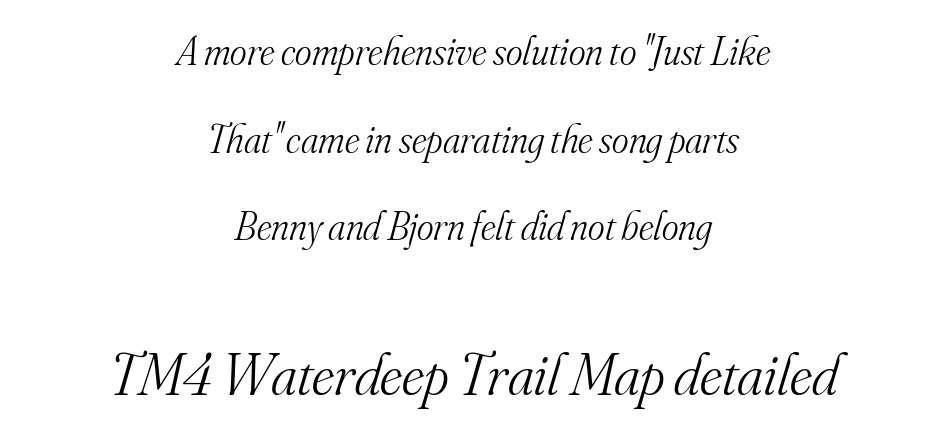
The whitespace from short lines is split evenly between both sides. Reading top to bottom, the characters get bigger at the block break. The letters advance in unequal steps, a hallmark of proportional type. This sample uses an oblique cut, with every glyph tilted off the vertical. Letters have the restrained weight of plain body copy at most. Rows of type keep a wide berth in the vertical direction.
